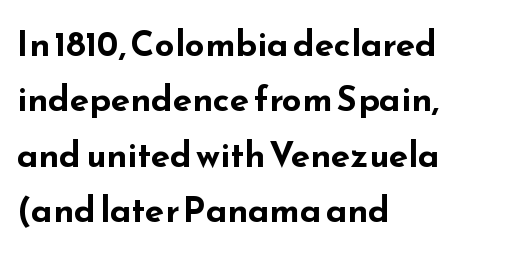
The image shows 35 px bold, wide sans-serif type, upright; set left-aligned, normal line spacing (1.58x), normal letter spacing, not underlined; low stroke contrast and a small x-height.
